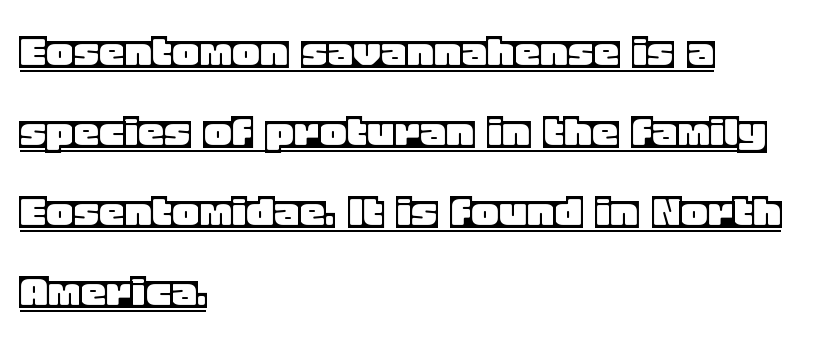
The image shows 52 px text type, upright; set left-aligned, normal line spacing (1.54x), normal letter spacing, underlined; a large x-height.
